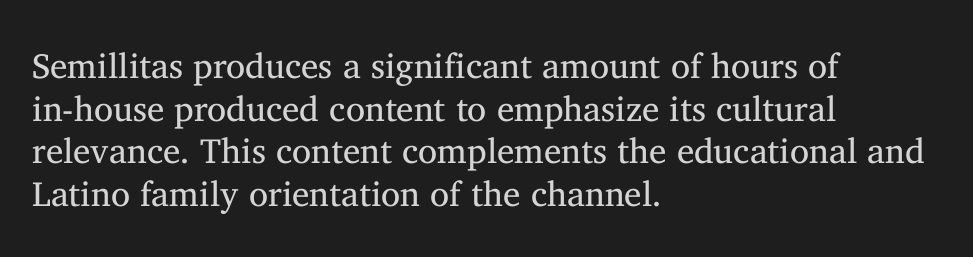
{"serif": "yes", "italic": "no", "bold": "no", "weight": "regular", "width": "normal", "stroke_contrast": "medium", "x_height": "medium", "monospaced": "no", "underline": "no", "align": "left", "line_spacing_ratio": 1.22, "letter_spacing": "normal", "letter_spacing_em": 0.0, "glyph_px": 35}
